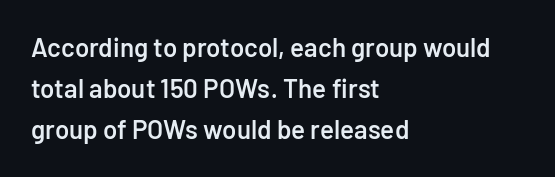
Q: Is the text bold? A: Semi-bold.
Q: Is the text italic (slanted)? A: No, it is upright.
Q: Is the text underlined? A: No.
Q: How is the paragraph aligned? A: Left-aligned.
Q: Is the spacing between letters normal or unusually wide? A: Normal.
Q: Is the spacing between lines tight, normal or loose? A: Normal.
